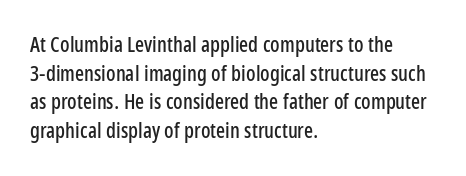
Q: Is the text italic (slanted)? A: No, it is upright.
Q: Is the text underlined? A: No.
Q: How is the paragraph aligned? A: Left-aligned.
Q: Is the spacing between letters normal or unusually wide? A: Normal.
Q: Is the spacing between lines tight, normal or loose? A: Normal.
